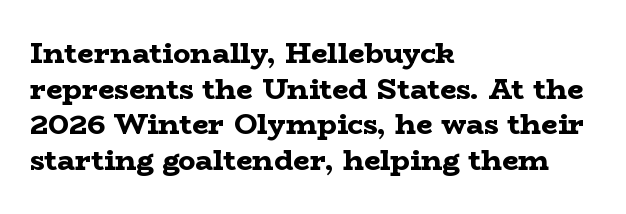
Old-style or modern, the face here clearly has serifs. Typeset ragged right — the left edge is the straight one. The typesetting leans heavy: a genuine bold. The string is rendered with underlining switched off. Nothing unusual about the tracking: characters are spaced as the font intends.
